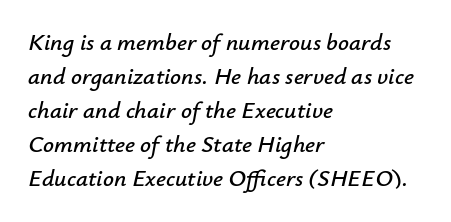
The image shows 24 px text type, italic (leaning right); set left-aligned, normal line spacing (1.42x), normal letter spacing, not underlined.
